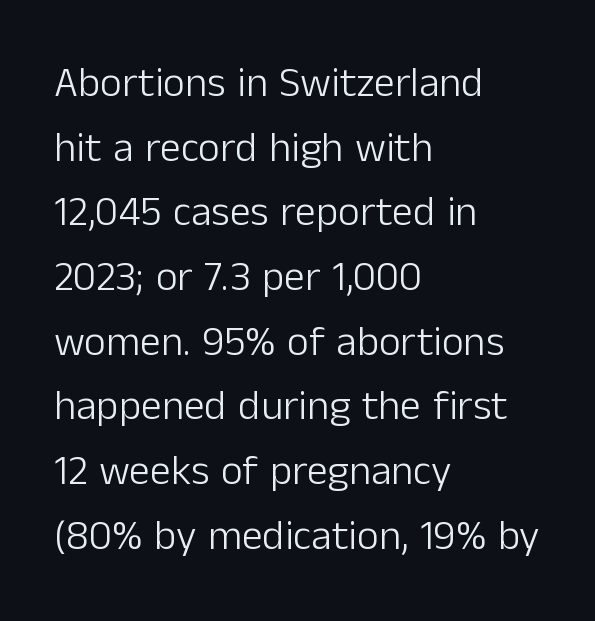
Each letter keeps its own natural width here, so spacing adapts to shape. This is not heavy type; no bold has been used. One-word summary of the alignment: left. The gaps between neighbouring characters are ordinary and unremarkable.
